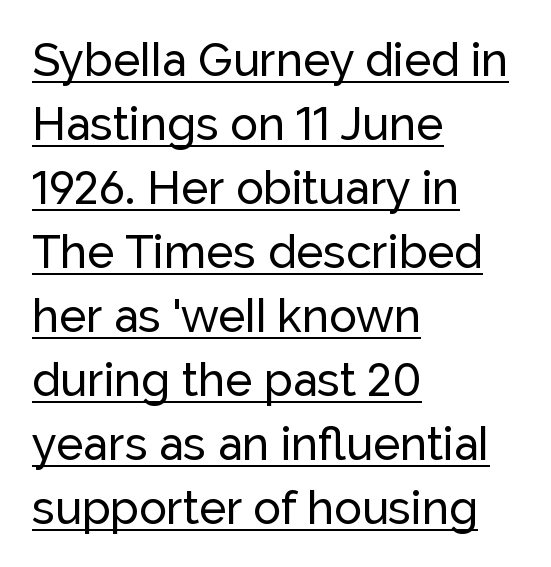
The image shows 46 px sans-serif type, upright; set left-aligned, normal line spacing (1.39x), normal letter spacing, underlined; low stroke contrast and a medium x-height.
